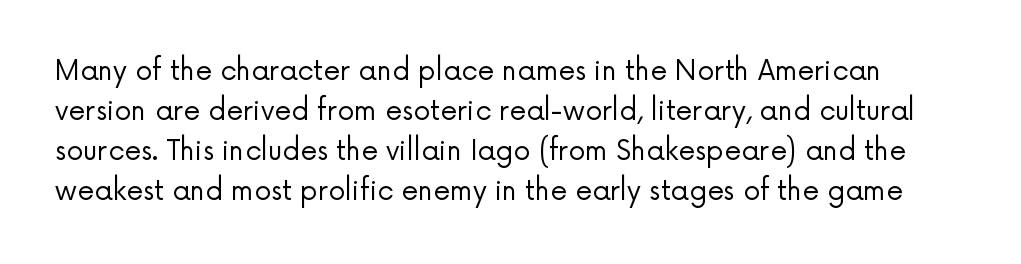
Q: Is the text bold? A: No.
Q: Is the text italic (slanted)? A: No, it is upright.
Q: Is the text underlined? A: No.
Q: Is the spacing between letters normal or unusually wide? A: Normal.
Q: Is the spacing between lines tight, normal or loose? A: Normal.
